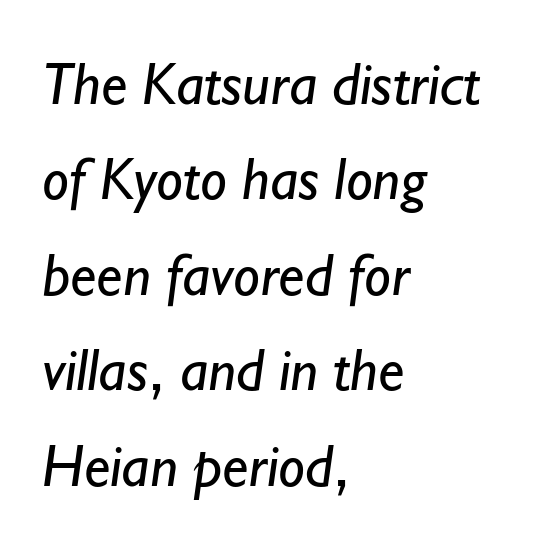
Character widths vary here, with narrow letters taking less room than wide ones. Nope, no serifs anywhere on these letters. The area under the type is left untouched. Ink coverage per letter is moderate at most. Caption: standard tracking, unaltered.
